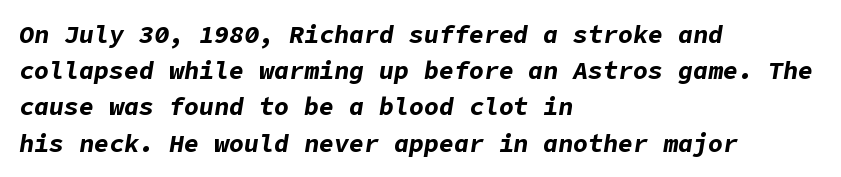
The image shows 25 px bold type, italic (leaning right); set left-aligned, normal line spacing (1.45x), normal letter spacing, not underlined.
